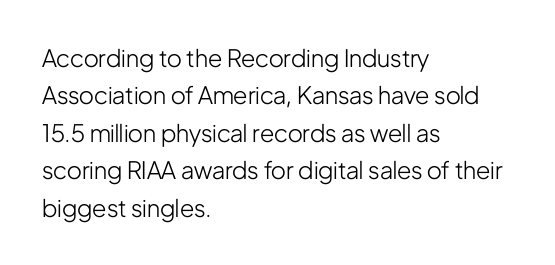
The image shows 24 px text type, upright; set left-aligned, normal line spacing (1.56x), normal letter spacing, not underlined.
